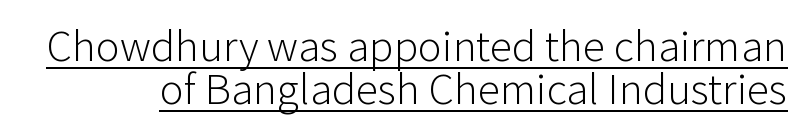
Do the characters align in a grid? No, the font is proportional. The letters stand straight up with perfectly vertical stems. The font sits on the lighter half of the weight spectrum, regular included. Each word holds together tightly as a unit, with standard inter-letter gaps. Check the space under the baseline: a stroke is drawn there. Typographically, this falls in the sans-serif category.
